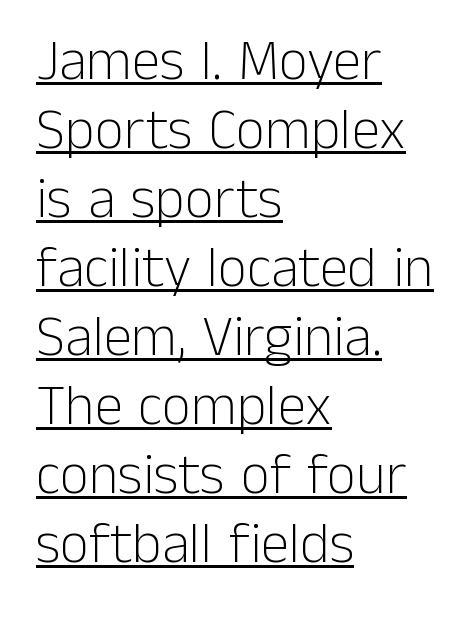
Varying glyph widths throughout — classic text-font behaviour. Between one letter and the next there's only the usual sliver of space. A student would call this left alignment; a typographer would say flush left, rag right. Glance below the letters and you will spot a drawn line.
